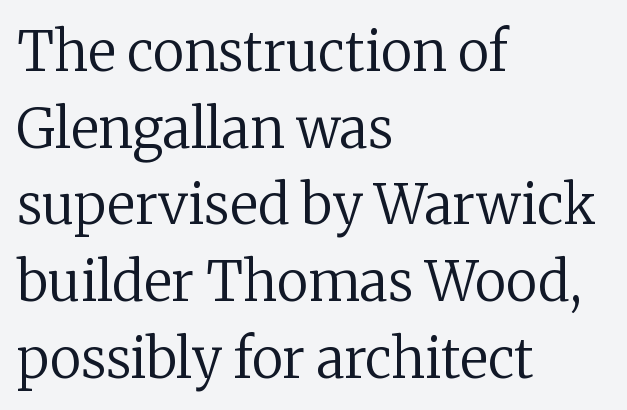
The foot of each line stays bare and open. The rows are spaced the way most documents space them. The lettering stays uniformly vertical, giving the passage a roman look. The line texture is even and compact thanks to regular tracking. Character widths vary here, with narrow letters taking less room than wide ones. The font is comparable to plain body text, perhaps lighter.
